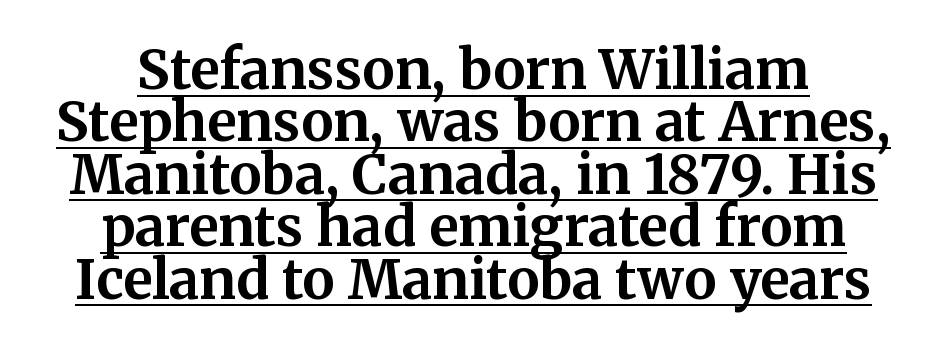
{"serif": "yes", "italic": "no", "bold": "yes", "weight": "bold", "width": "normal", "stroke_contrast": "medium", "x_height": "medium", "monospaced": "no", "underline": "yes", "line_spacing": "tight", "line_spacing_ratio": 0.97, "letter_spacing": "normal", "letter_spacing_em": 0.0, "glyph_px": 54}
